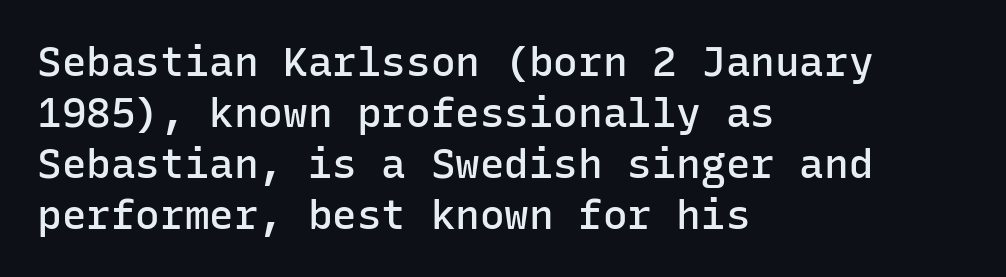
{"serif": "no", "italic": "no", "bold": "semi", "weight": "semibold", "width": "normal", "stroke_contrast": "low", "x_height": "medium", "monospaced": "yes", "underline": "no", "align": "left", "line_spacing_ratio": 1.24, "letter_spacing": "normal", "letter_spacing_em": 0.0, "glyph_px": 41}
